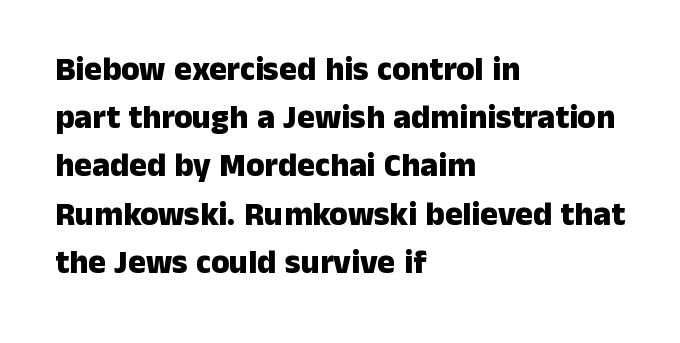
Q: Is the text bold? A: Yes.
Q: Is the text italic (slanted)? A: No, it is upright.
Q: Is the typeface a serif or a sans-serif typeface? A: Sans-serif.
Q: Is the text underlined? A: No.
Q: How is the paragraph aligned? A: Left-aligned.
Q: Is the spacing between letters normal or unusually wide? A: Normal.
Q: Is the spacing between lines tight, normal or loose? A: Normal.
Q: Width (condensed, normal, or wide)? A: Normal.
Q: Stroke contrast? A: Low.
Q: x-height? A: Medium.
Q: Monospaced? A: No.
